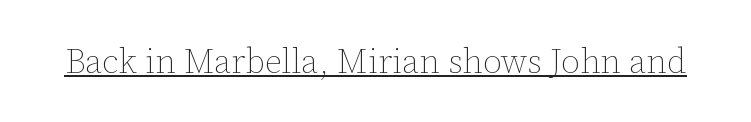
The image shows 34 px thin type, upright; set normal letter spacing, underlined; low stroke contrast and a medium x-height.
